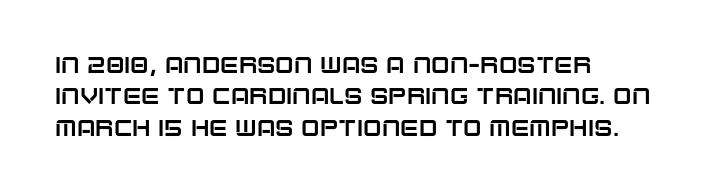
{"italic": "no", "underline": "no", "align": "left", "line_spacing": "normal", "line_spacing_ratio": 1.43, "letter_spacing": "normal", "letter_spacing_em": 0.0, "glyph_px": 22}
